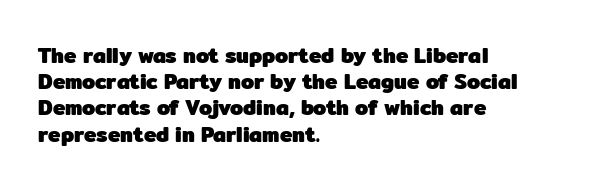
Does the weight exceed regular? Yes, all the way to bold. A typesetter would mark this as roman, not italic. The glyphs are unaccompanied by any horizontal stroke below them. Interline gaps are of average width in this sample. The horizontal fit of the characters is conventional and even.
